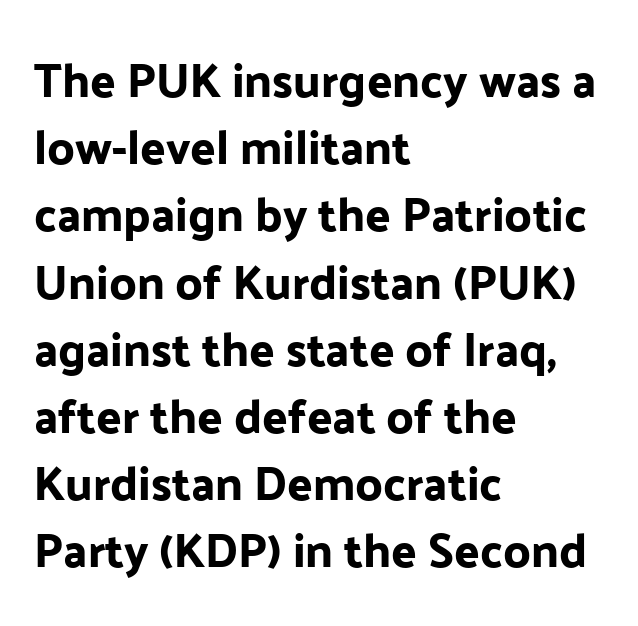
{"serif": "no", "italic": "no", "width": "normal", "stroke_contrast": "low", "x_height": "medium", "monospaced": "no", "underline": "no", "align": "left", "line_spacing": "normal", "line_spacing_ratio": 1.43, "letter_spacing": "normal", "letter_spacing_em": 0.0, "glyph_px": 47}
